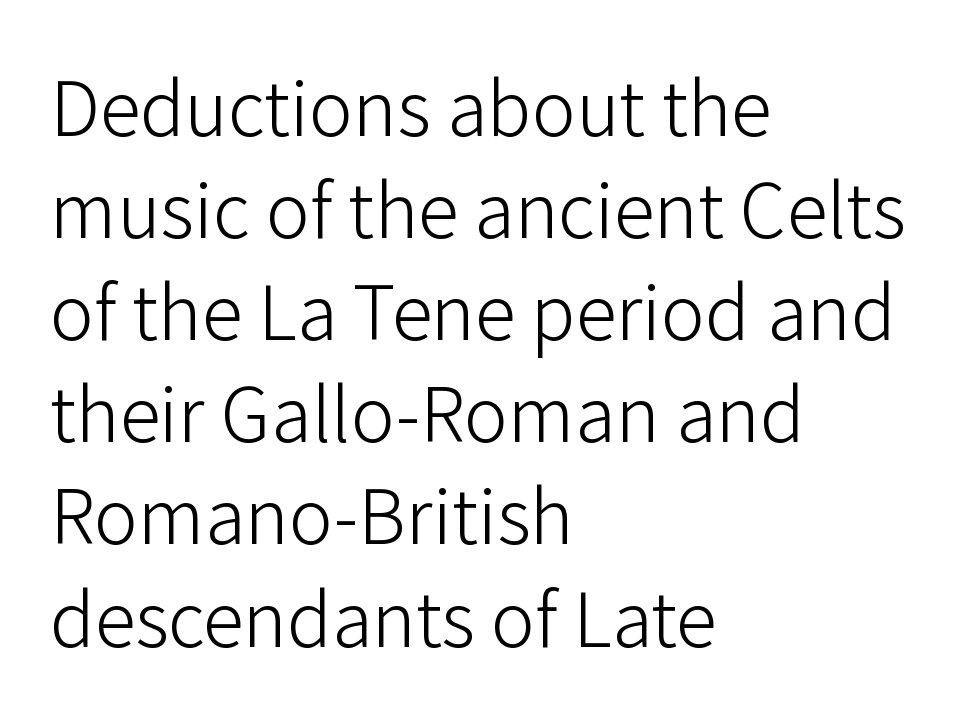
The image shows 74 px light sans-serif type, upright; set left-aligned, normal line spacing (1.38x), normal letter spacing, not underlined; low stroke contrast and a medium x-height.
